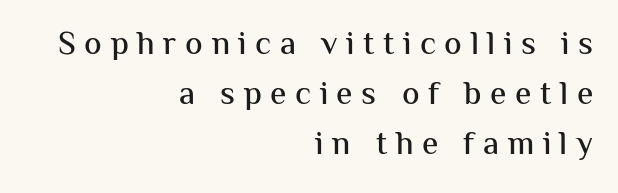
The baseline area is clear. The face used here is rendered with a markedly widened letterfit. Posture: upright roman. These lines sit exactly where default settings would place them.
